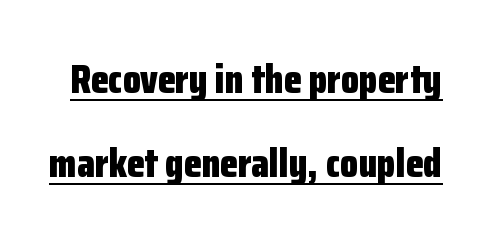
Q: Is the text bold? A: Yes.
Q: Is the text italic (slanted)? A: No, it is upright.
Q: Is the typeface a serif or a sans-serif typeface? A: Sans-serif.
Q: Is the text underlined? A: Yes.
Q: Is the spacing between letters normal or unusually wide? A: Normal.
Q: Is the spacing between lines tight, normal or loose? A: Loose.
Q: Width (condensed, normal, or wide)? A: Condensed.
Q: Stroke contrast? A: Low.
Q: x-height? A: Medium.
Q: Monospaced? A: No.
